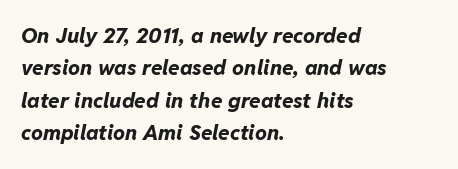
{"italic": "yes", "lean": "right", "slant_degrees": 11, "bold": "yes", "underline": "no", "align": "left", "line_spacing": "normal", "line_spacing_ratio": 1.54, "letter_spacing": "normal", "letter_spacing_em": 0.0, "glyph_px": 21}
